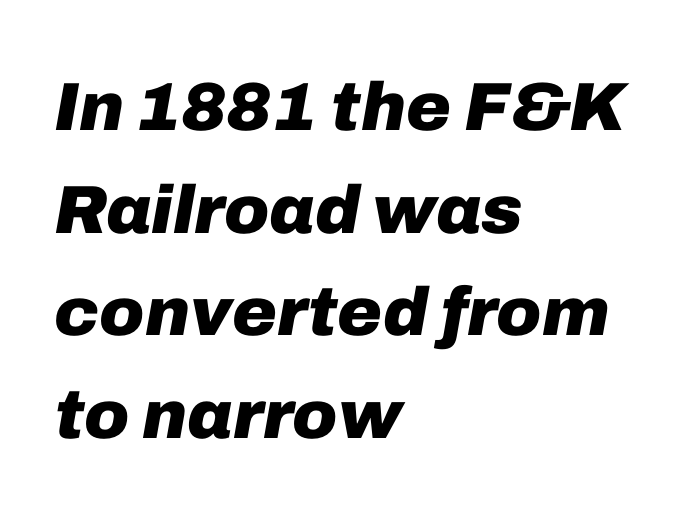
{"italic": "yes", "lean": "right", "slant_degrees": 10, "bold": "yes", "weight": "heavy", "width": "normal", "stroke_contrast": "low", "x_height": "medium", "monospaced": "no", "underline": "no", "align": "left", "line_spacing": "normal", "line_spacing_ratio": 1.51, "letter_spacing": "normal", "letter_spacing_em": 0.0, "glyph_px": 68}
